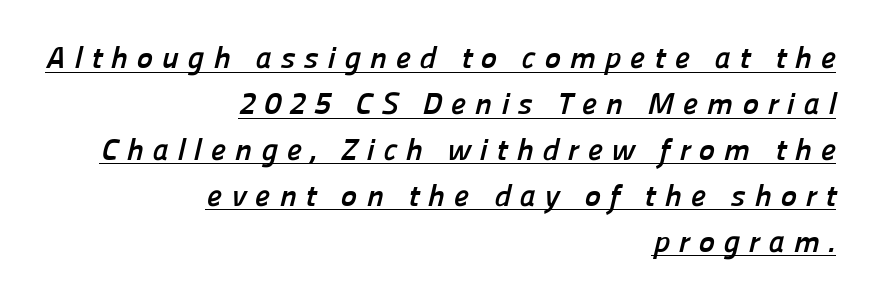
{"serif": "no", "bold": "yes", "weight": "semibold", "width": "normal", "stroke_contrast": "low", "x_height": "medium", "monospaced": "no", "underline": "yes", "align": "right", "line_spacing": "normal", "line_spacing_ratio": 1.48, "letter_spacing": "wide", "letter_spacing_em": 0.28, "glyph_px": 31}
